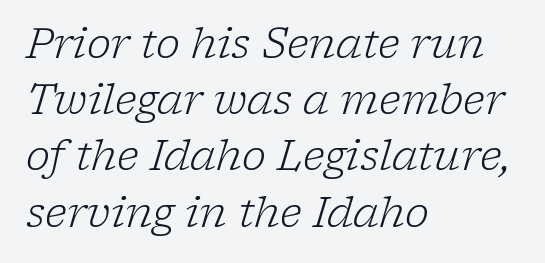
The image shows 41 px light serif type, italic (leaning right); set left-aligned, normal line spacing (1.37x), normal letter spacing, not underlined; low stroke contrast and a medium x-height.
